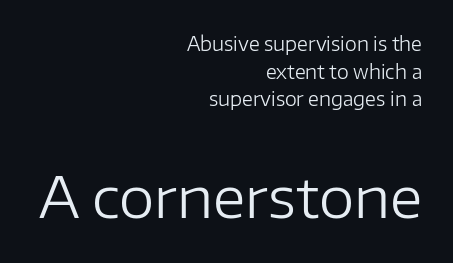
{"serif": "no", "italic": "no", "bold": "no", "weight": "regular", "width": "normal", "stroke_contrast": "low", "x_height": "medium", "monospaced": "no", "underline": "no", "align": "right", "line_spacing": "normal", "line_spacing_ratio": 1.45, "letter_spacing": "normal", "letter_spacing_em": 0.0, "larger_block": "second", "size_ratio": 3.0, "glyph_px": 57}
